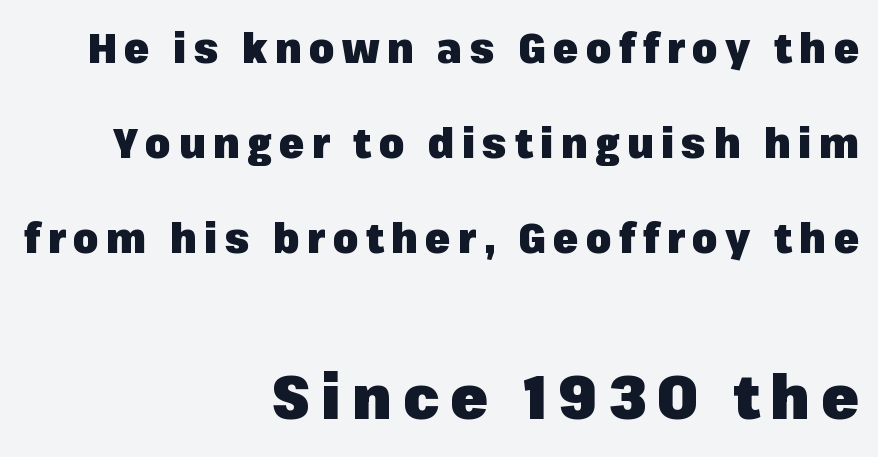
Q: Is the text bold? A: Yes.
Q: Is the text italic (slanted)? A: No, it is upright.
Q: Is the typeface a serif or a sans-serif typeface? A: Sans-serif.
Q: Is the text underlined? A: No.
Q: How is the paragraph aligned? A: Right-aligned.
Q: Is the spacing between lines tight, normal or loose? A: Loose.
Q: Which block of text is set in a larger size, the first (top) or the second (bottom)? A: The second (bottom) one.
Q: Width (condensed, normal, or wide)? A: Normal.
Q: Stroke contrast? A: Low.
Q: x-height? A: Medium.
Q: Monospaced? A: No.
